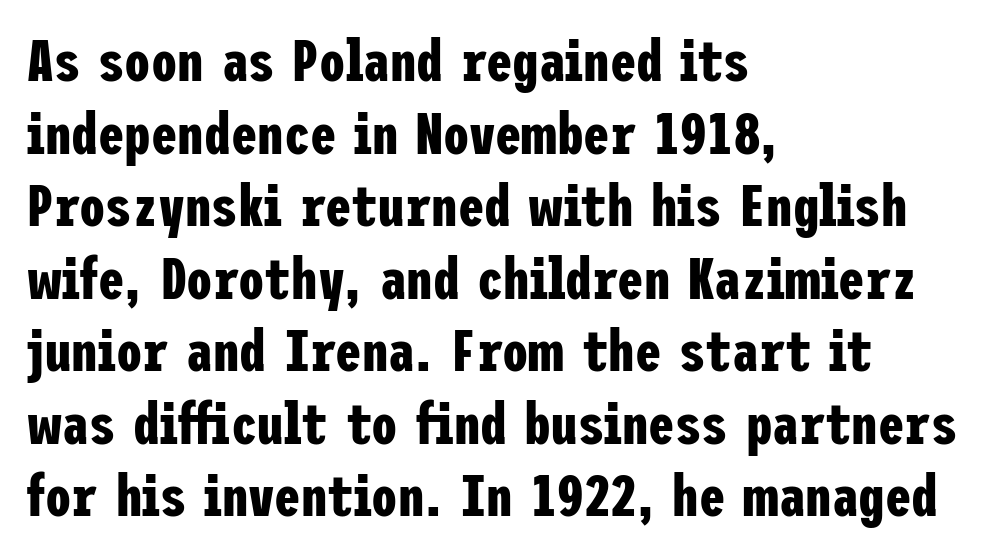
Q: Is the text bold? A: Yes.
Q: Is the text italic (slanted)? A: No, it is upright.
Q: Is the typeface a serif or a sans-serif typeface? A: Sans-serif.
Q: Is the text underlined? A: No.
Q: How is the paragraph aligned? A: Left-aligned.
Q: Is the spacing between letters normal or unusually wide? A: Normal.
Q: Width (condensed, normal, or wide)? A: Condensed.
Q: Stroke contrast? A: Low.
Q: x-height? A: Medium.
